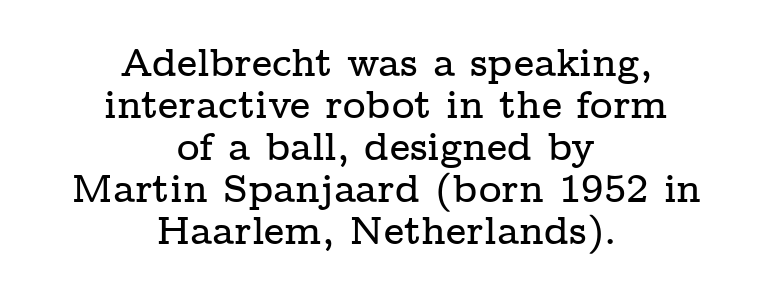
{"serif": "yes", "italic": "no", "width": "wide", "stroke_contrast": "low", "x_height": "medium", "monospaced": "no", "underline": "no", "align": "center", "line_spacing": "tight", "line_spacing_ratio": 1.08, "letter_spacing": "normal", "letter_spacing_em": 0.0, "glyph_px": 39}
